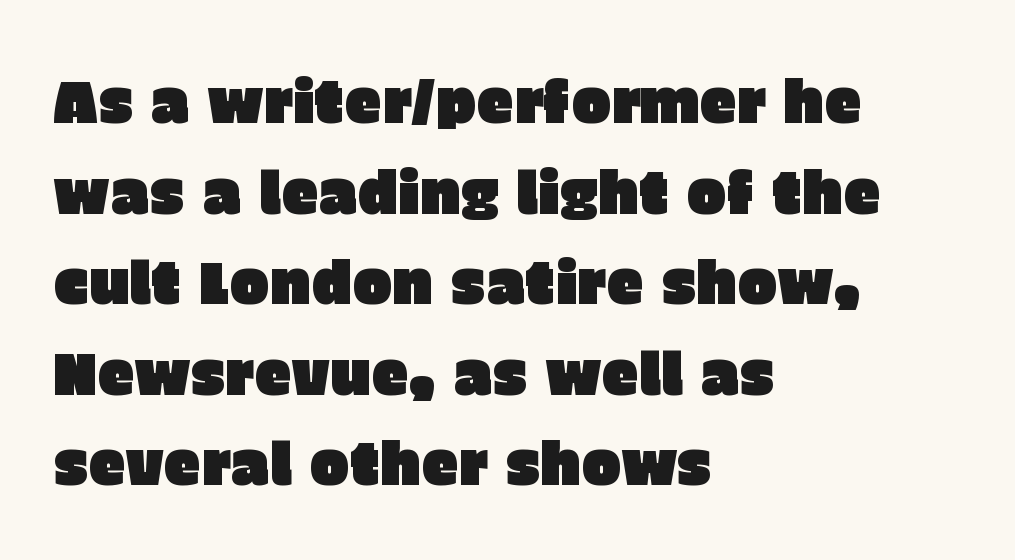
The image shows 60 px sans-serif type, upright; set left-aligned, normal line spacing (1.51x), normal letter spacing, not underlined; low stroke contrast and a large x-height.
